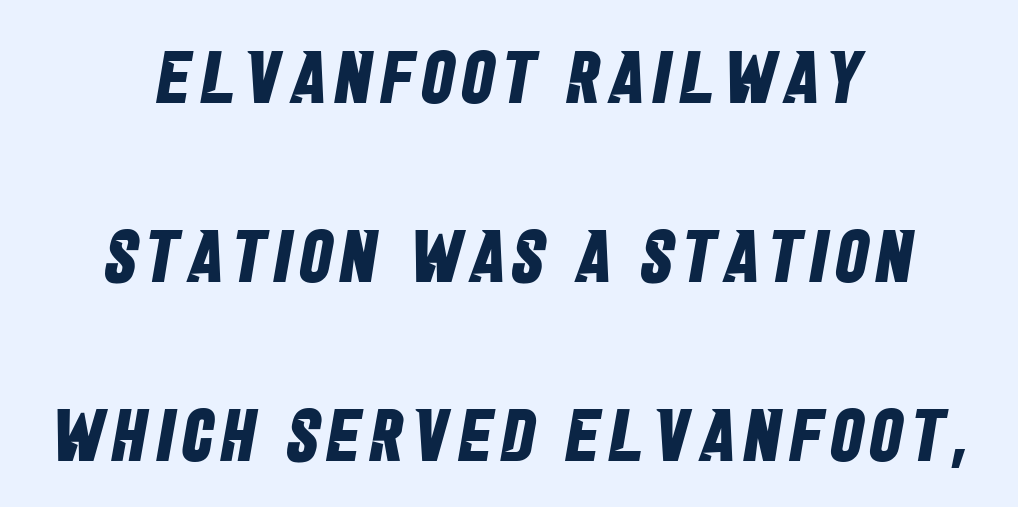
Heavy-handed strokes throughout: this text is bold. Each new line begins a long way beneath the previous one. These lines are rendered in a variable-pitch font. Neither beginnings nor endings align; midpoints do.
